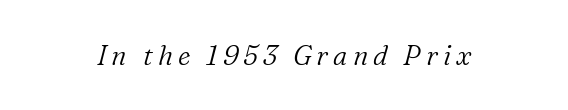
{"italic": "yes", "lean": "right", "slant_degrees": 16, "bold": "no", "underline": "no", "glyph_px": 27}
